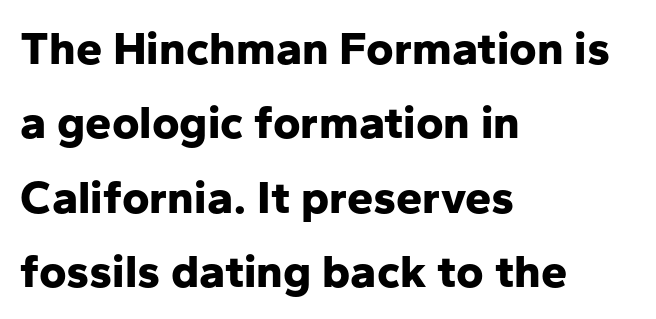
{"serif": "no", "italic": "no", "bold": "yes", "weight": "bold", "width": "normal", "stroke_contrast": "low", "x_height": "medium", "monospaced": "no", "underline": "no", "align": "left", "line_spacing": "normal", "line_spacing_ratio": 1.58, "letter_spacing": "normal", "letter_spacing_em": 0.0, "glyph_px": 47}
